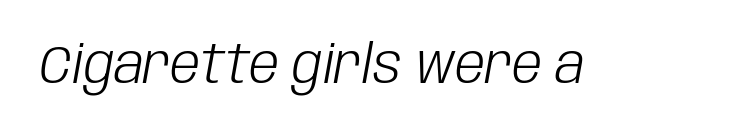
{"italic": "yes", "lean": "right", "slant_degrees": 10, "bold": "no", "weight": "light", "width": "condensed", "stroke_contrast": "low", "x_height": "large", "monospaced": "no", "underline": "no", "letter_spacing": "normal", "letter_spacing_em": 0.0, "glyph_px": 54}
